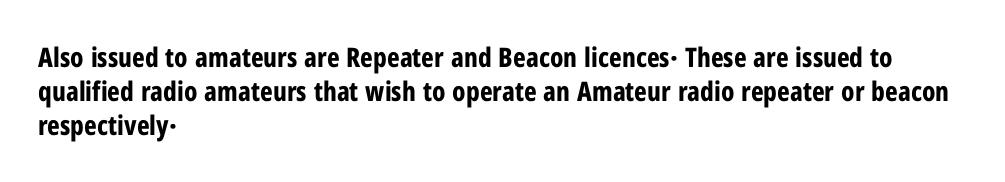
Does the weight exceed regular? Yes, all the way to bold. Short note: letters normally spaced. The space beneath each line is pristine and unruled. The typesetter chose a ragged-right arrangement here. Posture: vertical. The passage shown stacks its lines at a standard gap.
